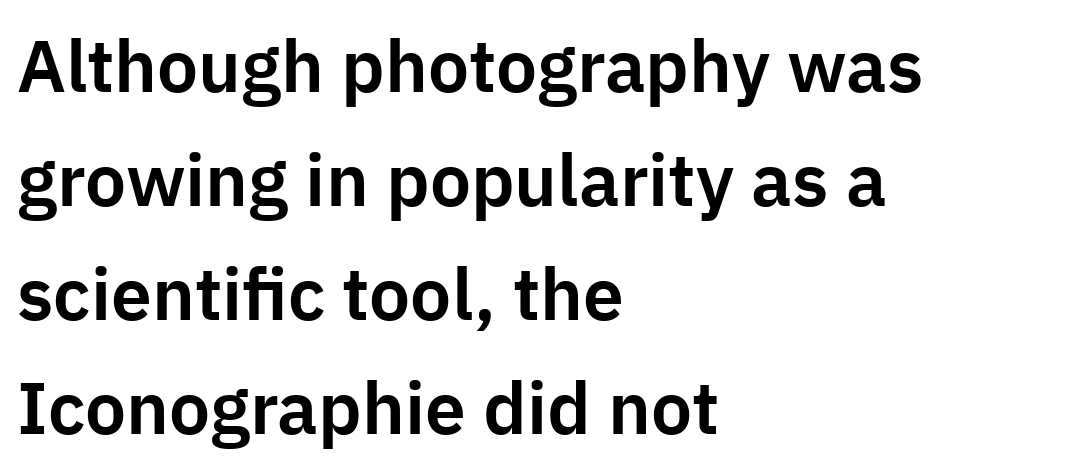
Notice how the stems are strictly vertical — no italics here. Notice how the passage keeps a crisp vertical edge on the left only. Tracking value appears to be zero — textbook default spacing. Each letter keeps its own natural width here, so spacing adapts to shape.
